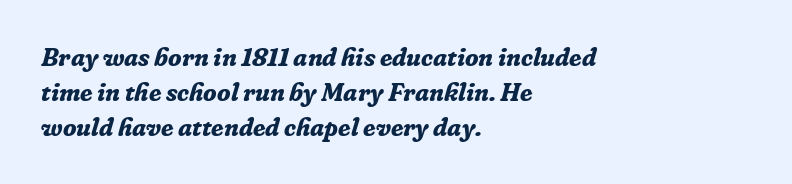
{"italic": "yes", "lean": "right", "slant_degrees": 16, "bold": "yes", "underline": "no", "align": "left", "line_spacing": "normal", "line_spacing_ratio": 1.4, "letter_spacing": "normal", "letter_spacing_em": 0.0, "glyph_px": 25}
